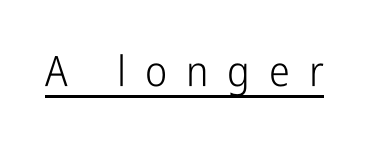
{"serif": "no", "italic": "no", "bold": "no", "weight": "light", "width": "condensed", "stroke_contrast": "low", "x_height": "medium", "monospaced": "no", "underline": "yes", "letter_spacing": "wide", "letter_spacing_em": 0.45, "glyph_px": 42}
